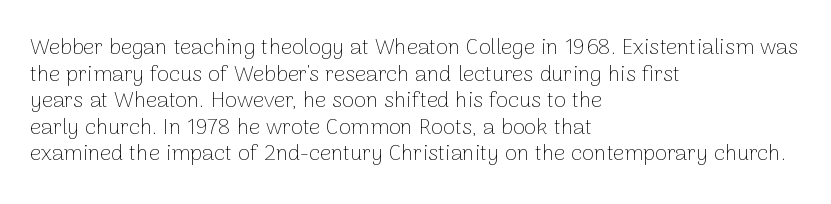
The image shows 22 px text type, upright; set left-aligned, line spacing 1.21x, normal letter spacing, not underlined.
